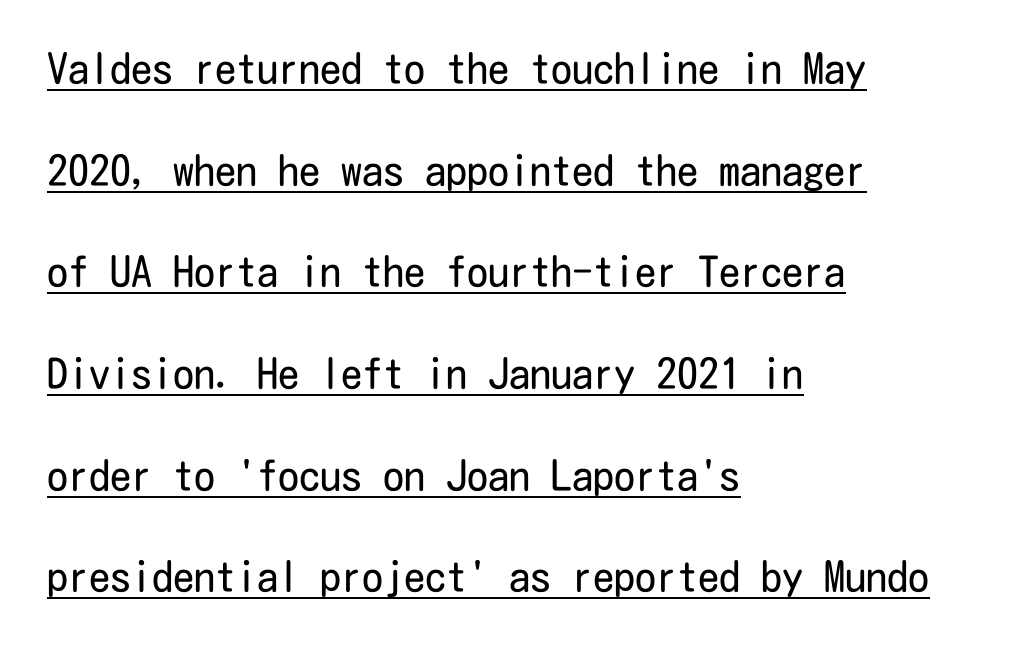
The image shows 42 px regular-weight, condensed sans-serif type, upright; set left-aligned, loose line spacing (2.42x), normal letter spacing, underlined; low stroke contrast and a medium x-height.
